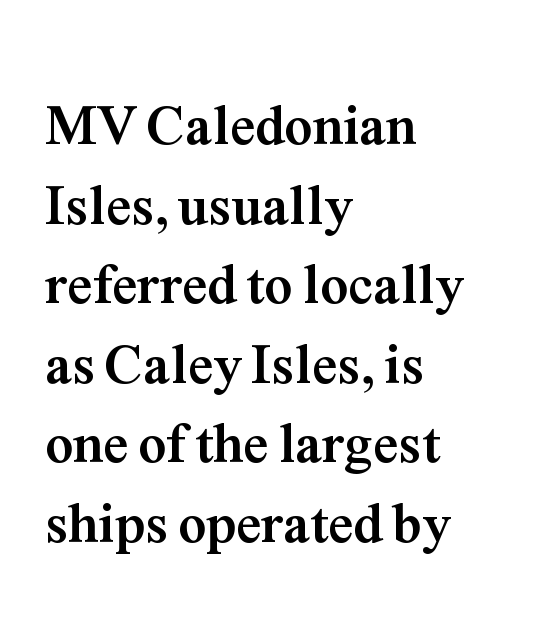
The lettering holds an erect, upright posture throughout. Is this a fixed-width face? No — the glyphs have proportional, varying widths. The strokes are fattened all the way to bold. This sample is left-justified, so line endings fall wherever the words run out.
